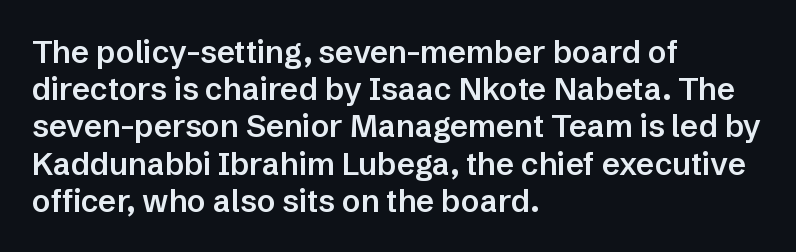
Descenders hang freely into open space. The type sits square on the baseline with zero lean. Alignment: flush left. The gaps between neighbouring characters are ordinary and unremarkable. The characters display no serif detailing; their extremities are plain.
